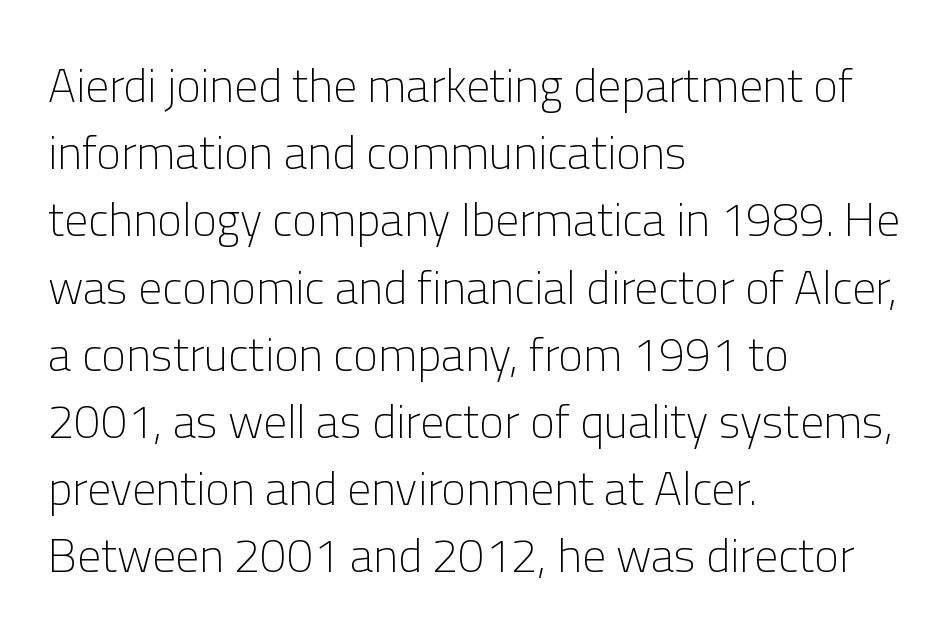
The image shows 47 px light sans-serif type, upright; set left-aligned, normal line spacing (1.43x), normal letter spacing, not underlined; low stroke contrast and a medium x-height.
